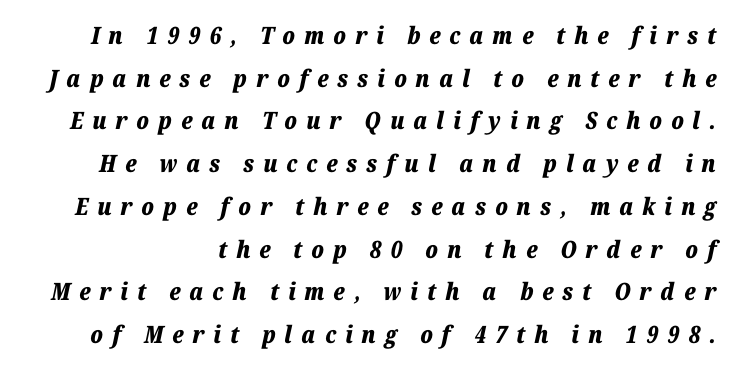
The image shows 24 px bold type, italic (leaning right); set line spacing 1.78x, unusually wide letter spacing (+0.37 em), not underlined.
